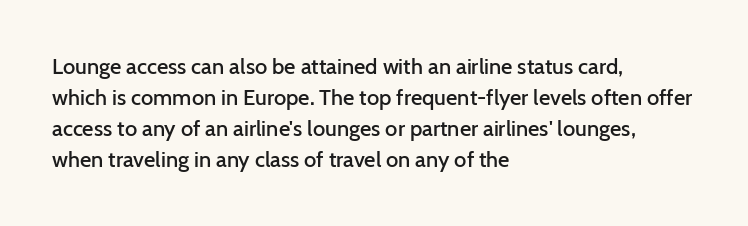
The image shows 22 px text type, upright; set left-aligned, normal line spacing (1.41x), normal letter spacing, not underlined.
